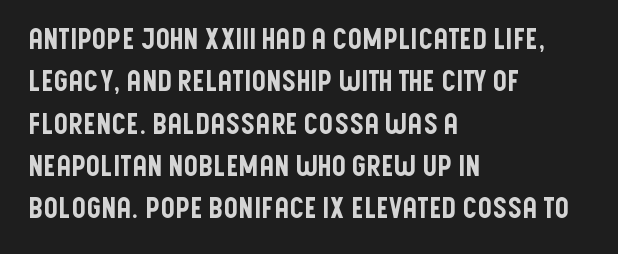
The image shows 28 px condensed sans-serif type, upright; set left-aligned, normal line spacing (1.51x), normal letter spacing, not underlined; low stroke contrast and a large x-height.
